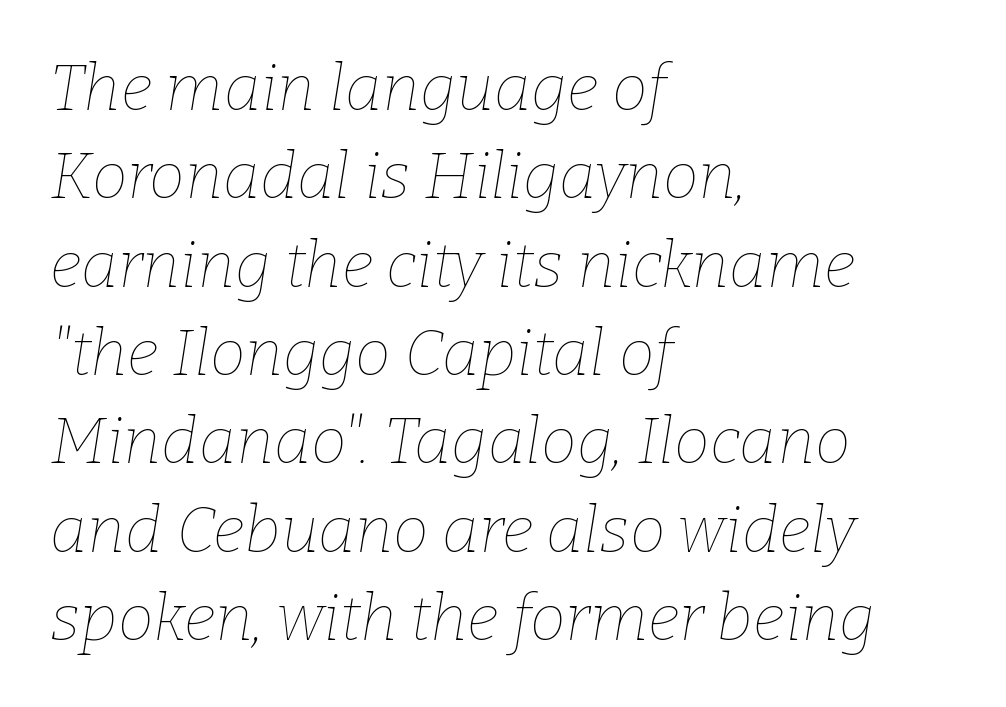
{"italic": "yes", "lean": "right", "slant_degrees": 9, "bold": "no", "weight": "thin", "width": "normal", "stroke_contrast": "low", "x_height": "medium", "monospaced": "no", "underline": "no", "align": "left", "line_spacing": "normal", "line_spacing_ratio": 1.38, "letter_spacing": "normal", "letter_spacing_em": 0.0, "glyph_px": 64}
